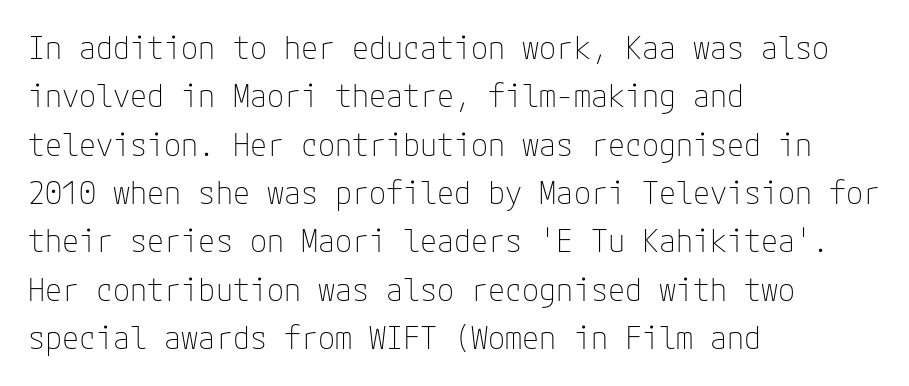
The image shows 31 px thin sans-serif type, upright; set left-aligned, normal line spacing (1.56x), normal letter spacing, not underlined; low stroke contrast and a medium x-height.
